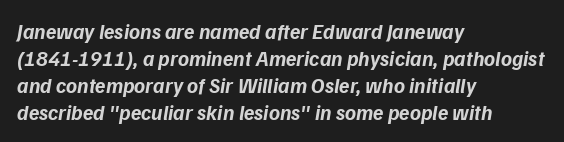
The image shows 21 px bold type; set left-aligned, normal line spacing (1.28x), normal letter spacing, not underlined.
